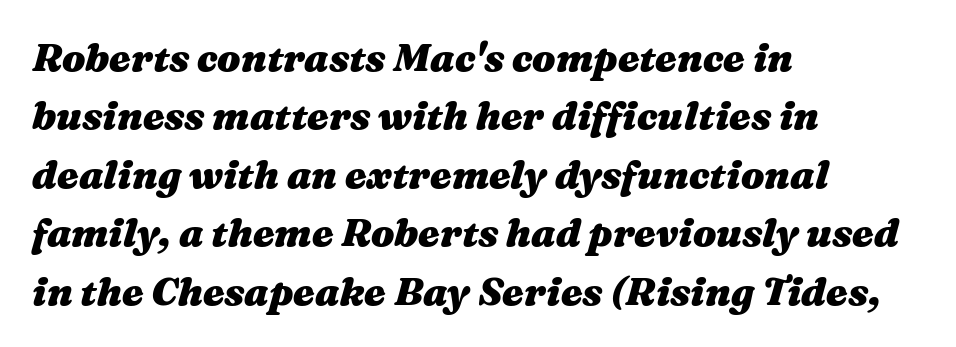
Look at the tracking — it's just the regular setting, nothing added. Set as a true bold cut, around the 700 mark. Is this a fixed-width face? No — the glyphs have proportional, varying widths. The text block is weighted toward the left margin, trailing off unevenly rightward. The area under the type is left untouched.
